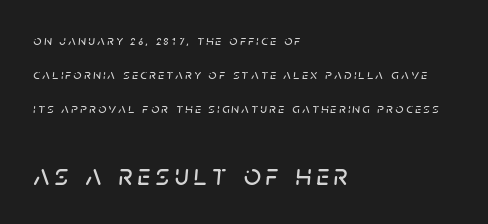
{"italic": "yes", "lean": "right", "slant_degrees": 5, "width": "normal", "stroke_contrast": "low", "x_height": "large", "monospaced": "no", "underline": "no", "align": "left", "line_spacing": "loose", "line_spacing_ratio": 2.43, "larger_block": "second", "size_ratio": 2.14, "glyph_px": 30}
